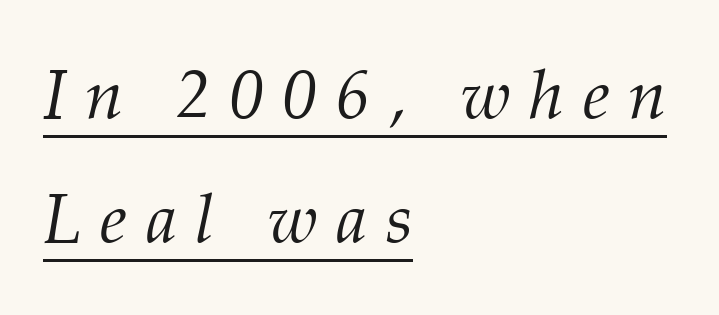
The image shows 69 px light serif type, italic (leaning right); set left-aligned, line spacing 1.8x, unusually wide letter spacing (+0.27 em), underlined; medium stroke contrast and a medium x-height.
